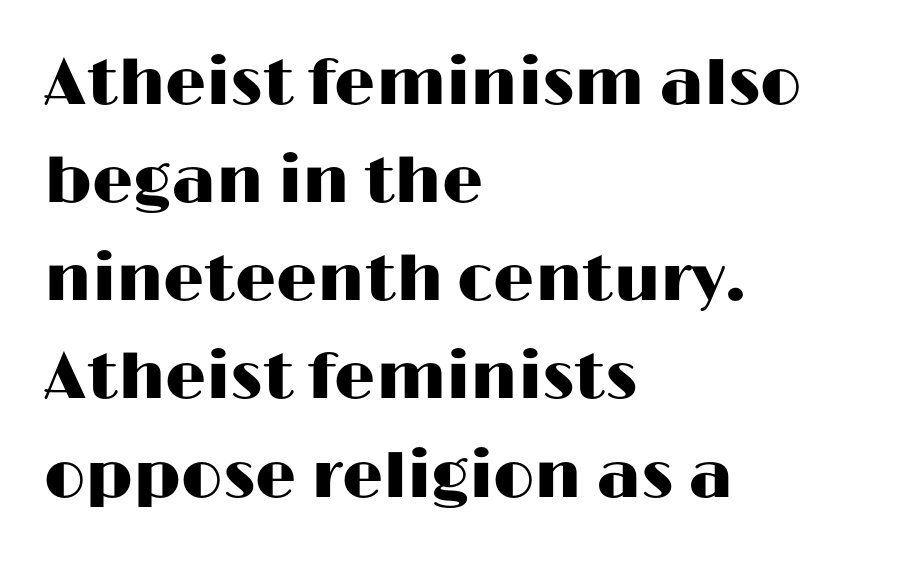
Is this a fixed-width face? No — the glyphs have proportional, varying widths. Clear beneath every line of the passage. Regarding serifs, this sample does without them. Standard letterfit; no display-style spreading of the glyphs. The paragraph has a hard left edge and a soft right edge.
